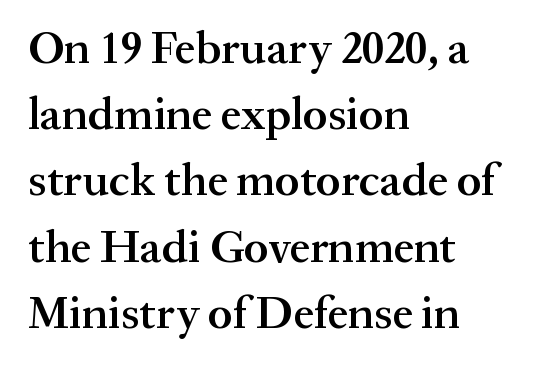
Is the letter spacing exaggerated? No — it looks like the ordinary default. Baseline-to-baseline distance is the conventional proportion of letter height. In terms of weight, the rendering is demibold, just under bold. Upright lettering throughout. The words here are not underlined. Teacher's note: observe the even left margin — that is flush-left alignment.
